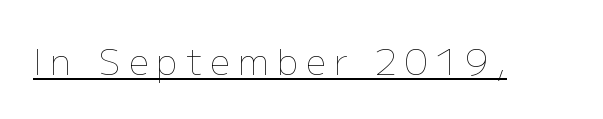
Q: Is the text bold? A: No.
Q: Is the text italic (slanted)? A: No, it is upright.
Q: Is the text underlined? A: Yes.
Q: Is the spacing between letters normal or unusually wide? A: Unusually wide.
Q: Width (condensed, normal, or wide)? A: Normal.
Q: Stroke contrast? A: Low.
Q: x-height? A: Medium.
Q: Monospaced? A: No.
